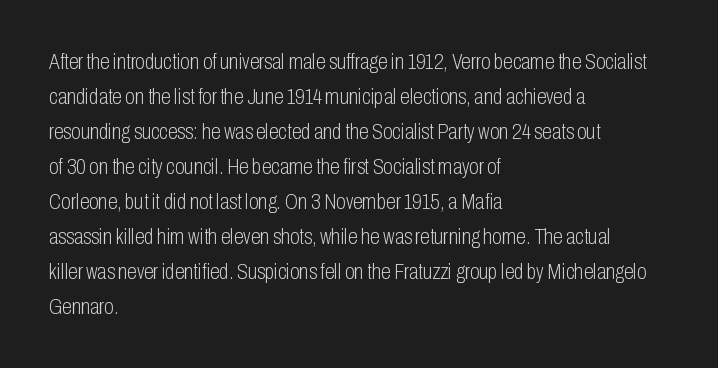
Q: Is the text bold? A: No.
Q: Is the text italic (slanted)? A: No, it is upright.
Q: Is the text underlined? A: No.
Q: How is the paragraph aligned? A: Left-aligned.
Q: Is the spacing between letters normal or unusually wide? A: Normal.
Q: Is the spacing between lines tight, normal or loose? A: Normal.
